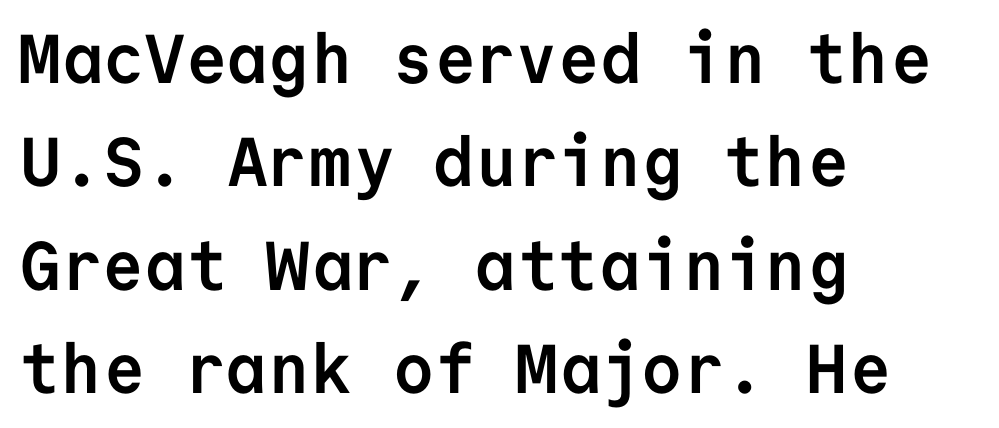
Q: Is the text bold? A: Yes.
Q: Is the text italic (slanted)? A: No, it is upright.
Q: Is the typeface a serif or a sans-serif typeface? A: Sans-serif.
Q: Is the text underlined? A: No.
Q: How is the paragraph aligned? A: Left-aligned.
Q: Is the spacing between letters normal or unusually wide? A: Normal.
Q: Is the spacing between lines tight, normal or loose? A: Normal.
Q: Width (condensed, normal, or wide)? A: Normal.
Q: Stroke contrast? A: Low.
Q: x-height? A: Medium.
Q: Monospaced? A: Yes.
